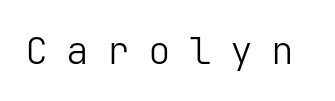
In terms of letterform style, serifs are entirely absent. Quick note: not italic, upright. The rendering inserts visible extra space after every character. Descenders are the only things crossing below the line.
